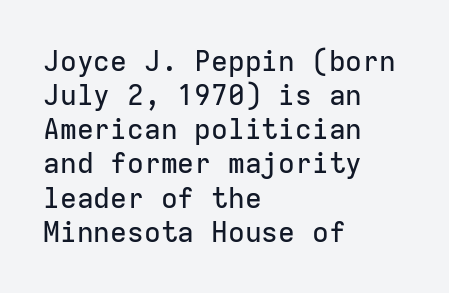
The image shows 28 px sans-serif type, upright, monospaced; set left-aligned, line spacing 1.22x, normal letter spacing, not underlined; low stroke contrast and a medium x-height.
